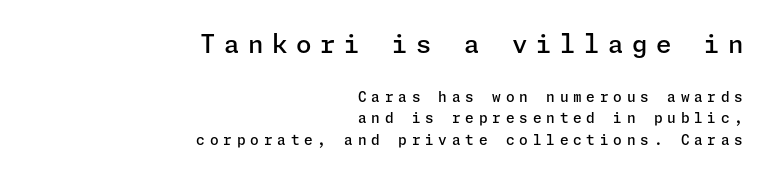
Q: Is the text bold? A: Semi-bold.
Q: Is the text italic (slanted)? A: No, it is upright.
Q: Is the text underlined? A: No.
Q: How is the paragraph aligned? A: Right-aligned.
Q: Is the spacing between letters normal or unusually wide? A: Unusually wide.
Q: Is the spacing between lines tight, normal or loose? A: Normal.
Q: Which block of text is set in a larger size, the first (top) or the second (bottom)? A: The first (top) one.
